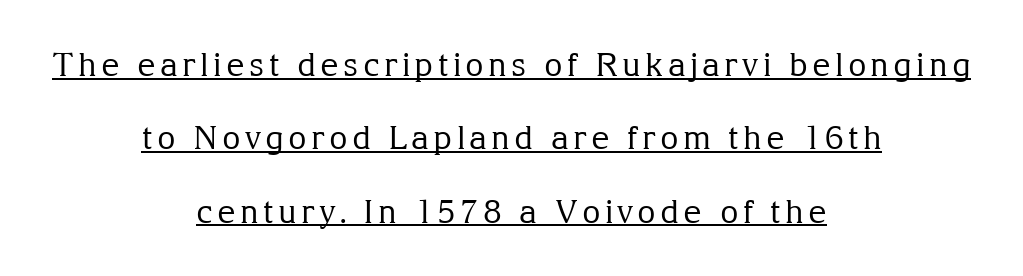
Q: Is the text bold? A: No.
Q: Is the text italic (slanted)? A: No, it is upright.
Q: Is the typeface a serif or a sans-serif typeface? A: Serif.
Q: Is the text underlined? A: Yes.
Q: How is the paragraph aligned? A: Centered.
Q: Is the spacing between lines tight, normal or loose? A: Loose.
Q: Width (condensed, normal, or wide)? A: Normal.
Q: Stroke contrast? A: Medium.
Q: x-height? A: Medium.
Q: Monospaced? A: No.
